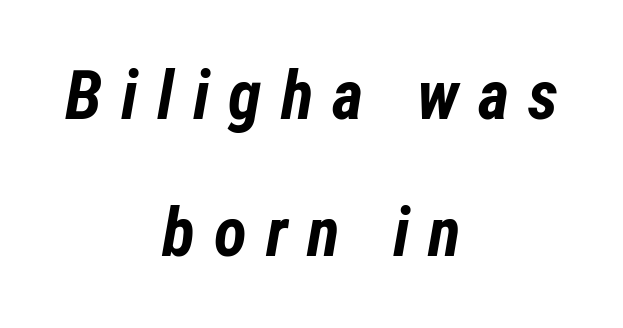
The rendering uses a bold face; every stroke is thick and dark. Beneath every word, the page is bare. Every character sits at an angle, as italics do. Rows of type keep a wide berth in the vertical direction.
